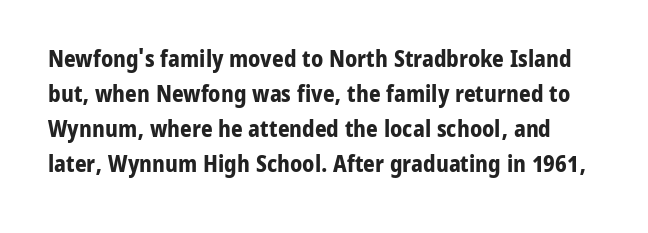
{"italic": "no", "bold": "yes", "underline": "no", "line_spacing": "normal", "line_spacing_ratio": 1.52, "letter_spacing": "normal", "letter_spacing_em": 0.0, "glyph_px": 23}
